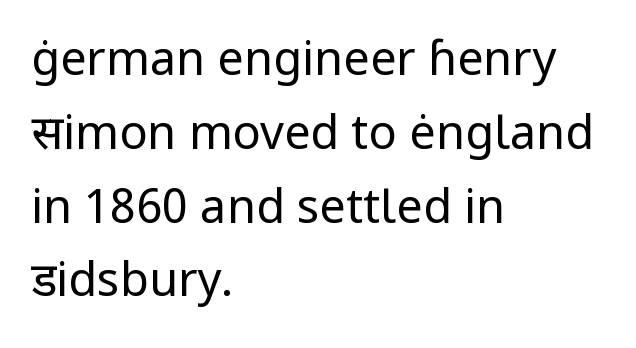
The image shows 47 px regular-weight sans-serif type, upright; set left-aligned, normal line spacing (1.57x), normal letter spacing, not underlined; low stroke contrast and a medium x-height.
